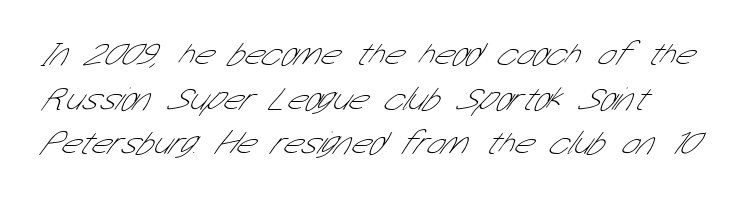
{"serif": "no", "bold": "no", "weight": "thin", "width": "condensed", "stroke_contrast": "low", "x_height": "medium", "monospaced": "no", "underline": "no", "line_spacing": "normal", "line_spacing_ratio": 1.35, "letter_spacing": "normal", "letter_spacing_em": 0.0, "glyph_px": 33}
